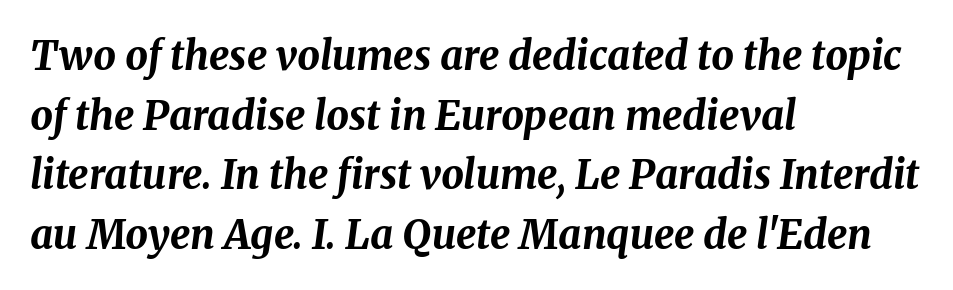
Honestly, there is no underline to notice here at all. The face used here is proportionally spaced, like ordinary book or web type. The rendering uses a moderate line-height, typical for paragraphs. Each line starts at the same left margin while the right side varies. A typesetter would mark this as italic. What stands out about the letter spacing? Nothing — it is the standard amount.
